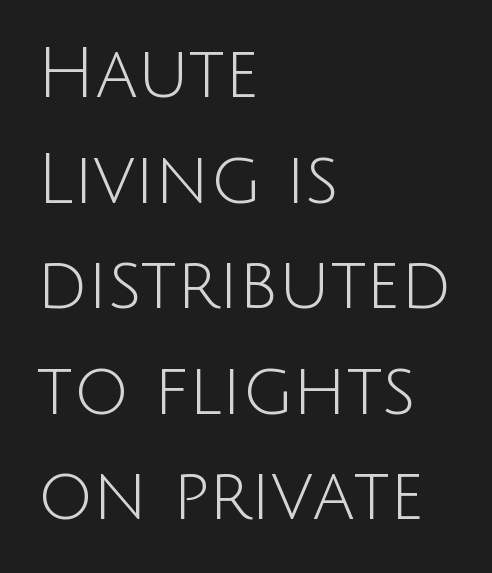
Q: Is the text bold? A: No.
Q: Is the text italic (slanted)? A: No, it is upright.
Q: Is the typeface a serif or a sans-serif typeface? A: Sans-serif.
Q: Is the text underlined? A: No.
Q: How is the paragraph aligned? A: Left-aligned.
Q: Is the spacing between letters normal or unusually wide? A: Normal.
Q: Is the spacing between lines tight, normal or loose? A: Normal.
Q: Width (condensed, normal, or wide)? A: Normal.
Q: Stroke contrast? A: Low.
Q: x-height? A: Large.
Q: Monospaced? A: No.
